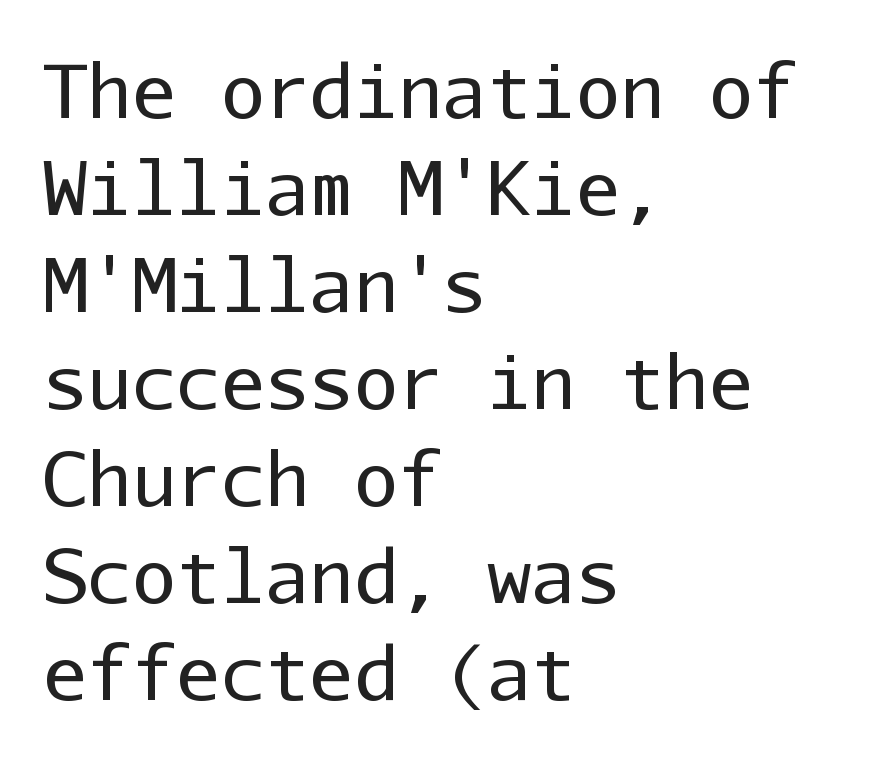
The image shows 74 px regular-weight sans-serif type, upright, monospaced; set left-aligned, normal line spacing (1.31x), normal letter spacing, not underlined; low stroke contrast and a medium x-height.
